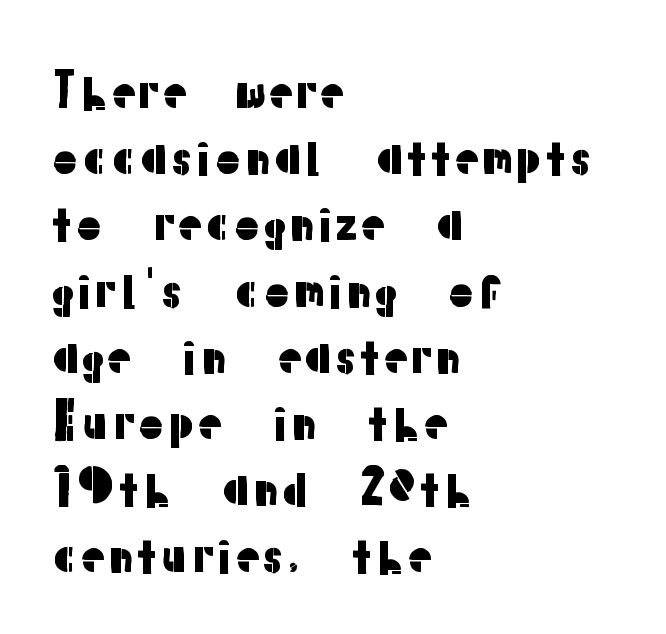
{"serif": "no", "italic": "no", "width": "normal", "stroke_contrast": "low", "x_height": "medium", "monospaced": "no", "underline": "no", "align": "left", "line_spacing": "normal", "line_spacing_ratio": 1.38, "letter_spacing": "normal", "letter_spacing_em": 0.0, "glyph_px": 48}
